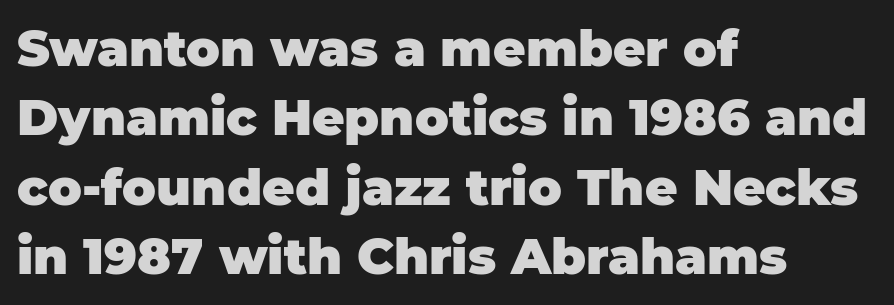
Q: Is the text bold? A: Yes.
Q: Is the text italic (slanted)? A: No, it is upright.
Q: Is the typeface a serif or a sans-serif typeface? A: Sans-serif.
Q: Is the text underlined? A: No.
Q: How is the paragraph aligned? A: Left-aligned.
Q: Is the spacing between letters normal or unusually wide? A: Normal.
Q: Is the spacing between lines tight, normal or loose? A: Normal.
Q: Width (condensed, normal, or wide)? A: Normal.
Q: Stroke contrast? A: Low.
Q: x-height? A: Large.
Q: Monospaced? A: No.
